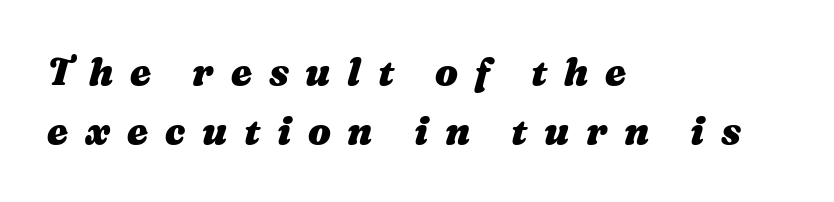
{"italic": "yes", "lean": "right", "slant_degrees": 16, "bold": "yes", "weight": "heavy", "width": "wide", "stroke_contrast": "medium", "x_height": "medium", "monospaced": "no", "underline": "no", "align": "left", "line_spacing": "normal", "line_spacing_ratio": 1.56, "letter_spacing": "wide", "letter_spacing_em": 0.44, "glyph_px": 38}
